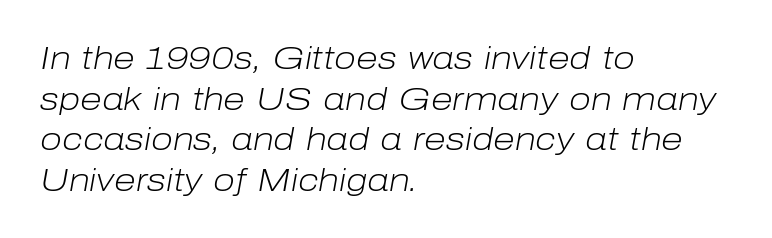
Q: Is the text bold? A: No.
Q: Is the text italic (slanted)? A: Yes, it leans right by about 10 degrees.
Q: Is the text underlined? A: No.
Q: How is the paragraph aligned? A: Left-aligned.
Q: Is the spacing between letters normal or unusually wide? A: Normal.
Q: Is the spacing between lines tight, normal or loose? A: Normal.
Q: Width (condensed, normal, or wide)? A: Normal.
Q: Stroke contrast? A: Low.
Q: x-height? A: Medium.
Q: Monospaced? A: No.
